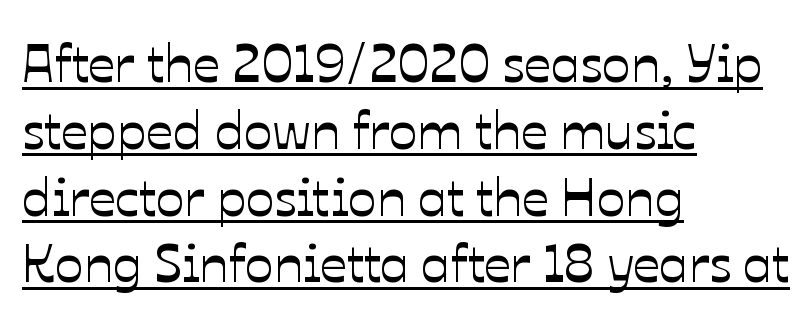
Q: Is the text italic (slanted)? A: No, it is upright.
Q: Is the text underlined? A: Yes.
Q: How is the paragraph aligned? A: Left-aligned.
Q: Is the spacing between letters normal or unusually wide? A: Normal.
Q: Is the spacing between lines tight, normal or loose? A: Normal.
Q: Width (condensed, normal, or wide)? A: Normal.
Q: Stroke contrast? A: Low.
Q: x-height? A: Medium.
Q: Monospaced? A: No.
